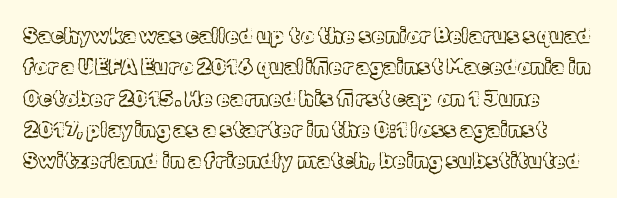
Upright lettering throughout. Does the leading feel generous? No, just average. Honestly, there is no underline to notice here at all. This sample uses plain, unmodified letter spacing.
